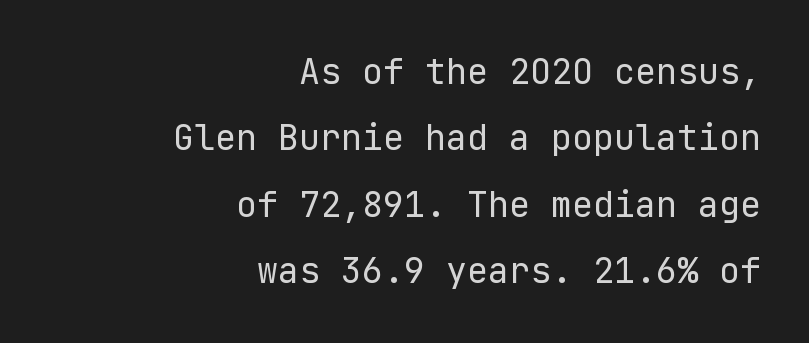
{"serif": "no", "italic": "no", "bold": "no", "weight": "regular", "width": "normal", "stroke_contrast": "low", "x_height": "medium", "underline": "no", "align": "right", "line_spacing": "loose", "line_spacing_ratio": 1.9, "letter_spacing": "normal", "letter_spacing_em": 0.0, "glyph_px": 35}
